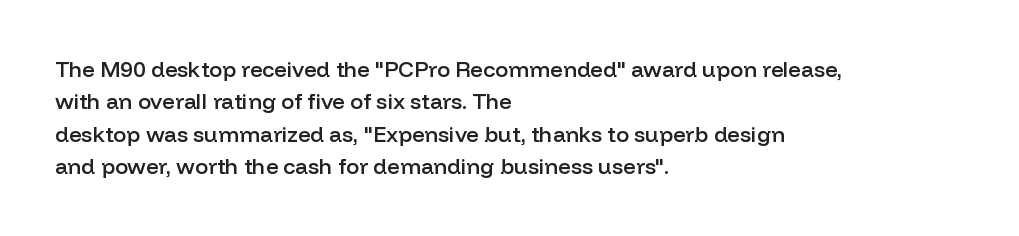
One glance says typical: line gaps are just what's usual. Type without underlining. The passage is arranged the way most books set body copy — flush left. The passage shown has conventional tracking throughout.
